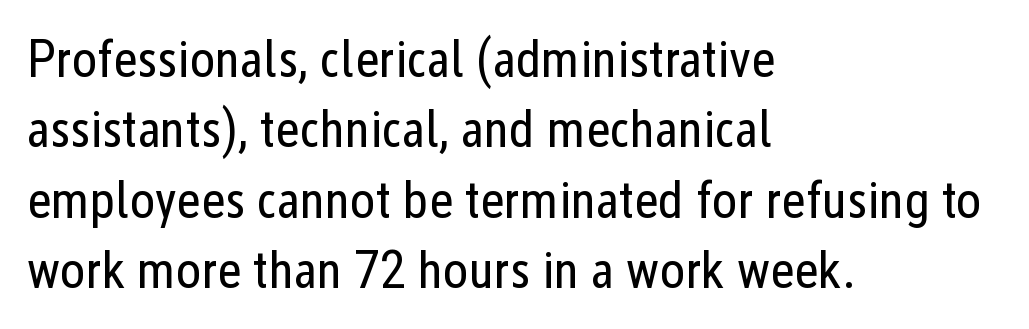
The image shows 53 px regular-weight, condensed sans-serif type, upright; set left-aligned, normal line spacing (1.33x), normal letter spacing, not underlined; low stroke contrast and a medium x-height.
